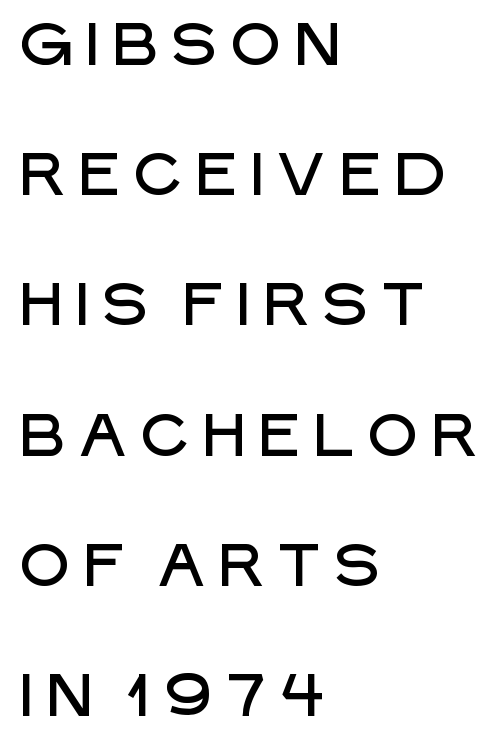
Q: Is the text italic (slanted)? A: No, it is upright.
Q: Is the typeface a serif or a sans-serif typeface? A: Sans-serif.
Q: Is the text underlined? A: No.
Q: How is the paragraph aligned? A: Left-aligned.
Q: Is the spacing between lines tight, normal or loose? A: Loose.
Q: Width (condensed, normal, or wide)? A: Normal.
Q: Stroke contrast? A: Low.
Q: x-height? A: Large.
Q: Monospaced? A: No.
